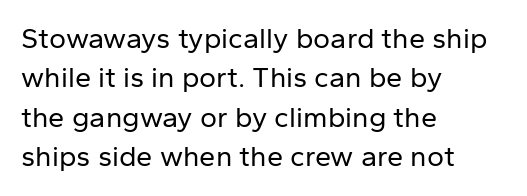
Q: Is the text bold? A: No.
Q: Is the text italic (slanted)? A: No, it is upright.
Q: Is the typeface a serif or a sans-serif typeface? A: Sans-serif.
Q: Is the text underlined? A: No.
Q: How is the paragraph aligned? A: Left-aligned.
Q: Is the spacing between letters normal or unusually wide? A: Normal.
Q: Is the spacing between lines tight, normal or loose? A: Normal.
Q: Width (condensed, normal, or wide)? A: Normal.
Q: Stroke contrast? A: Low.
Q: x-height? A: Medium.
Q: Monospaced? A: No.
